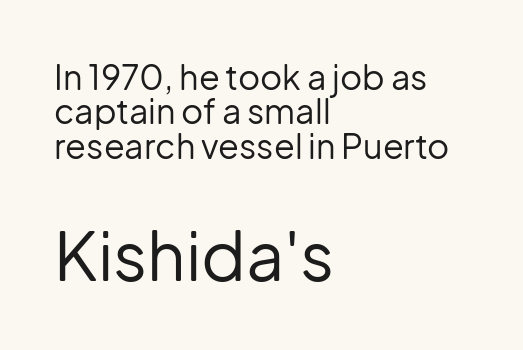
Q: Is the text bold? A: No.
Q: Is the text italic (slanted)? A: No, it is upright.
Q: Is the typeface a serif or a sans-serif typeface? A: Sans-serif.
Q: Is the text underlined? A: No.
Q: How is the paragraph aligned? A: Left-aligned.
Q: Is the spacing between letters normal or unusually wide? A: Normal.
Q: Is the spacing between lines tight, normal or loose? A: Tight.
Q: Which block of text is set in a larger size, the first (top) or the second (bottom)? A: The second (bottom) one.
Q: Width (condensed, normal, or wide)? A: Normal.
Q: Stroke contrast? A: Low.
Q: x-height? A: Medium.
Q: Monospaced? A: No.
